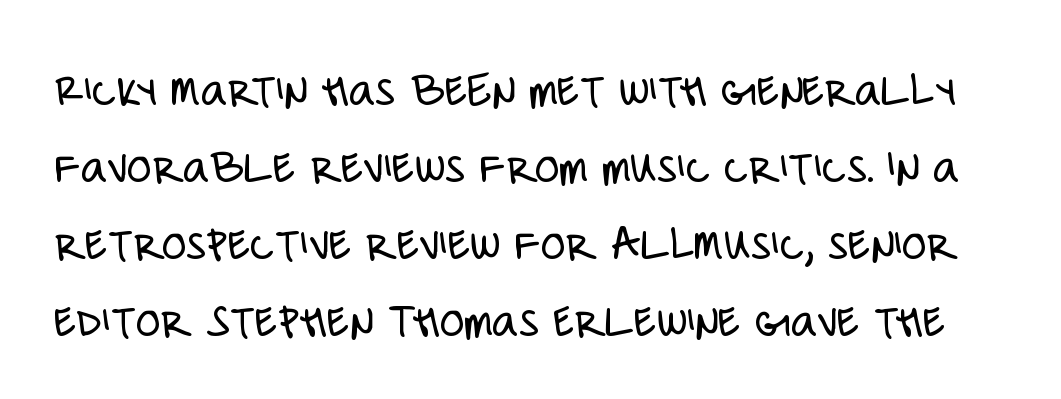
Q: Is the text bold? A: No.
Q: Is the text italic (slanted)? A: No, it is upright.
Q: Is the typeface a serif or a sans-serif typeface? A: Sans-serif.
Q: Is the text underlined? A: No.
Q: Is the spacing between letters normal or unusually wide? A: Normal.
Q: Is the spacing between lines tight, normal or loose? A: Normal.
Q: Width (condensed, normal, or wide)? A: Condensed.
Q: Stroke contrast? A: Low.
Q: x-height? A: Large.
Q: Monospaced? A: No.
